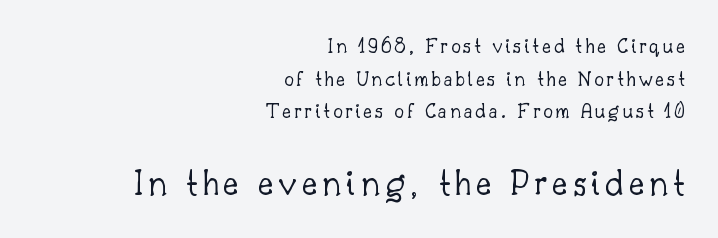
Q: Is the text bold? A: No.
Q: Is the text italic (slanted)? A: No, it is upright.
Q: Is the text underlined? A: No.
Q: How is the paragraph aligned? A: Right-aligned.
Q: Is the spacing between lines tight, normal or loose? A: Normal.
Q: Which block of text is set in a larger size, the first (top) or the second (bottom)? A: The second (bottom) one.
Q: Width (condensed, normal, or wide)? A: Normal.
Q: Stroke contrast? A: Low.
Q: x-height? A: Small.
Q: Monospaced? A: No.
